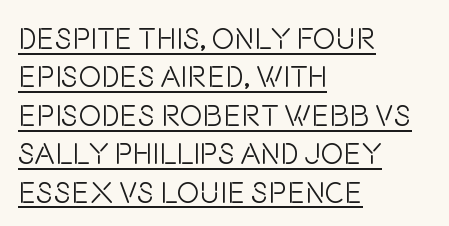
Looks like regular typesetting: each glyph gets only the width it needs. Summary of vertical rhythm: regular, with standard interline spacing. In terms of letterform style, serifs are entirely absent. Posture: upright roman. The weight tops out at a normal text grade.
